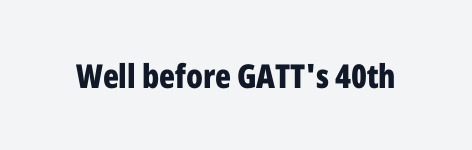
The image shows 33 px bold, condensed sans-serif type, upright; set normal letter spacing, not underlined; low stroke contrast and a medium x-height.
